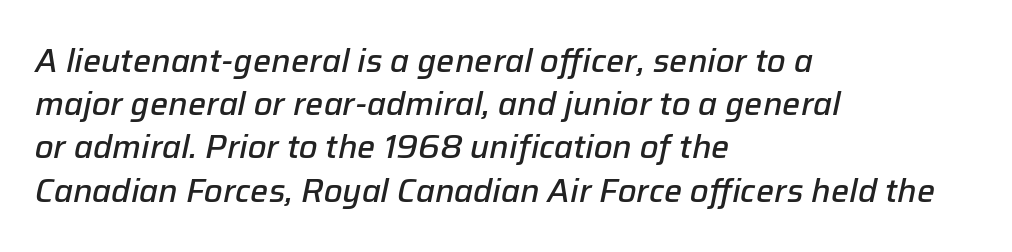
The image shows 32 px semibold type, italic (leaning right); set left-aligned, normal line spacing (1.35x), normal letter spacing, not underlined; low stroke contrast and a medium x-height.
